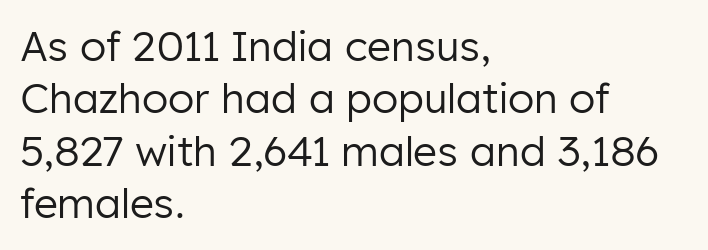
Is the stroke heavy? The answer is a plain regular-or-lighter. Is this a sans? Yes — the strokes have no serifs. Every row of glyphs begins at an identical x-position on the left. Lines of text with bare space underneath. Rendered with straight, roman letterforms. The rendering uses natural spacing where letterforms have individual widths.
